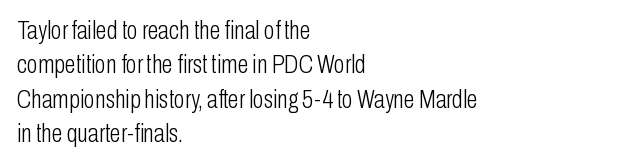
Spacing between characters is what you'd get straight out of the box. The passage shown is not underscored anywhere. The lines in this sample share a left origin and differ only in where they stop. The lines sit at an ordinary, default distance from one another. Is the type heavy? It reads as light-to-regular instead.
